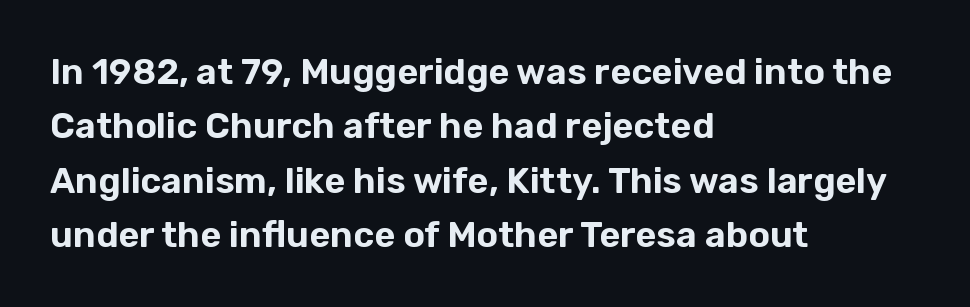
The image shows 36 px sans-serif type, upright; set left-aligned, normal line spacing (1.51x), normal letter spacing, not underlined; low stroke contrast and a medium x-height.
